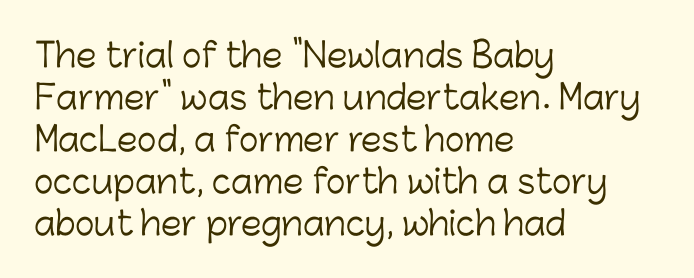
Q: Is the text bold? A: No.
Q: Is the text italic (slanted)? A: No, it is upright.
Q: Is the typeface a serif or a sans-serif typeface? A: Sans-serif.
Q: Is the text underlined? A: No.
Q: How is the paragraph aligned? A: Left-aligned.
Q: Is the spacing between letters normal or unusually wide? A: Normal.
Q: Is the spacing between lines tight, normal or loose? A: Normal.
Q: Width (condensed, normal, or wide)? A: Normal.
Q: Stroke contrast? A: Low.
Q: x-height? A: Medium.
Q: Monospaced? A: No.
